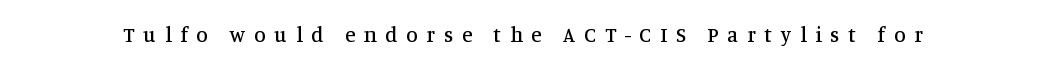
{"italic": "no", "underline": "no", "letter_spacing": "wide", "letter_spacing_em": 0.42, "glyph_px": 21}
